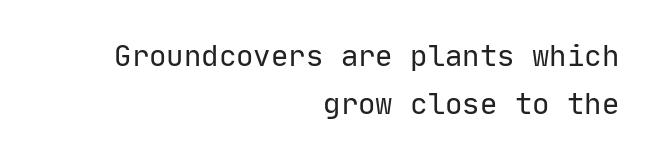
Q: Is the text bold? A: No.
Q: Is the text italic (slanted)? A: No, it is upright.
Q: Is the typeface a serif or a sans-serif typeface? A: Sans-serif.
Q: Is the text underlined? A: No.
Q: How is the paragraph aligned? A: Right-aligned.
Q: Is the spacing between letters normal or unusually wide? A: Normal.
Q: Is the spacing between lines tight, normal or loose? A: Normal.
Q: Width (condensed, normal, or wide)? A: Normal.
Q: Stroke contrast? A: Low.
Q: x-height? A: Medium.
Q: Monospaced? A: Yes.
